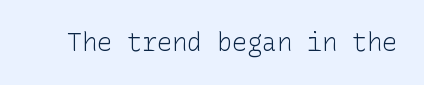
Q: Is the text bold? A: No.
Q: Is the text italic (slanted)? A: No, it is upright.
Q: Is the text underlined? A: No.
Q: Is the spacing between letters normal or unusually wide? A: Normal.
